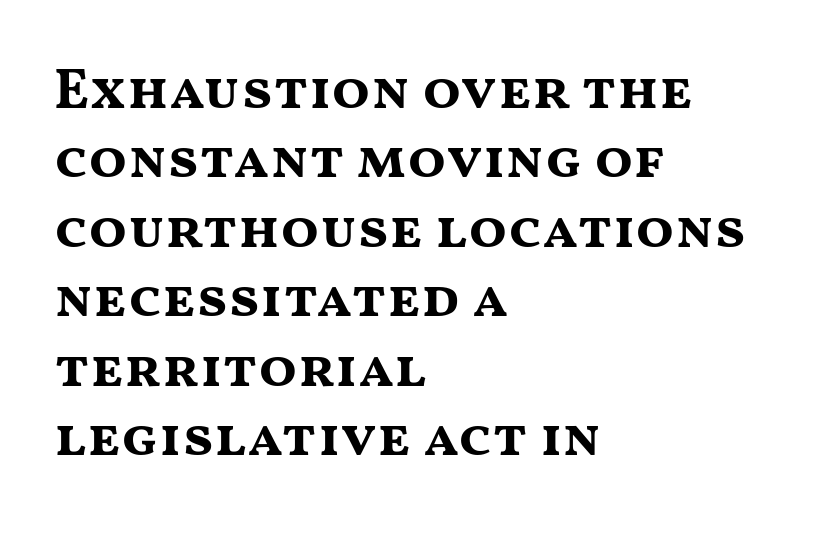
Q: Is the text bold? A: Yes.
Q: Is the text italic (slanted)? A: No, it is upright.
Q: Is the typeface a serif or a sans-serif typeface? A: Sans-serif.
Q: Is the text underlined? A: No.
Q: How is the paragraph aligned? A: Left-aligned.
Q: Is the spacing between letters normal or unusually wide? A: Normal.
Q: Width (condensed, normal, or wide)? A: Wide.
Q: Stroke contrast? A: Medium.
Q: x-height? A: Medium.
Q: Monospaced? A: No.
